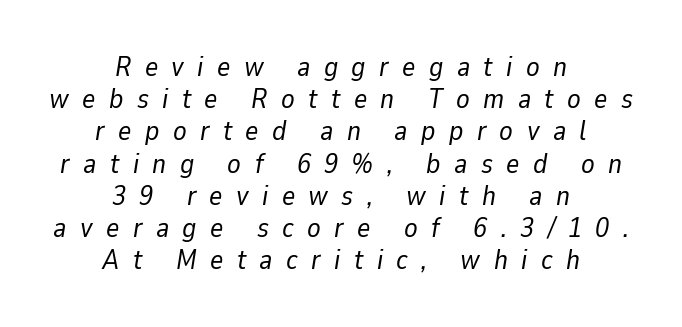
Q: Is the text bold? A: No.
Q: Is the text italic (slanted)? A: Yes, it leans right by about 9 degrees.
Q: Is the text underlined? A: No.
Q: How is the paragraph aligned? A: Centered.
Q: Is the spacing between letters normal or unusually wide? A: Unusually wide.
Q: Is the spacing between lines tight, normal or loose? A: Tight.
Q: Width (condensed, normal, or wide)? A: Normal.
Q: Stroke contrast? A: Low.
Q: x-height? A: Medium.
Q: Monospaced? A: No.
